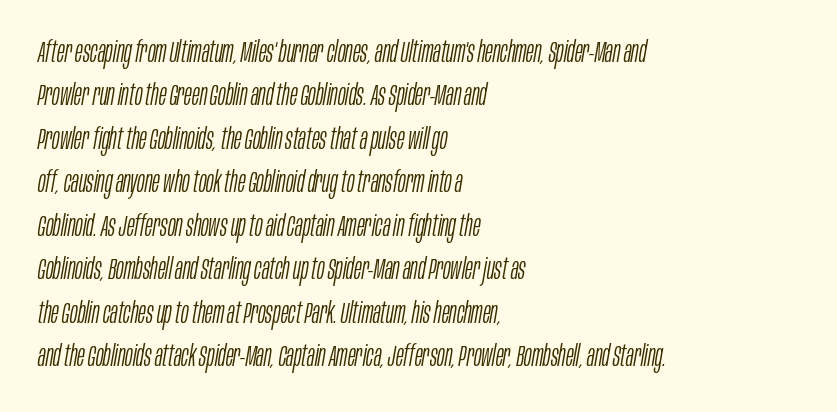
The specimen omits any rule beneath the text block's lines. Here the designer chose a conventional face with non-uniform glyph widths. Would a proofreader flag this as italicized? Yes. No heavy texture on the line: the type isn't bold.
